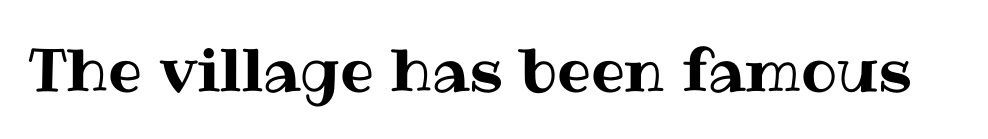
The image shows 60 px text type, upright; set normal letter spacing, not underlined; medium stroke contrast and a medium x-height.
